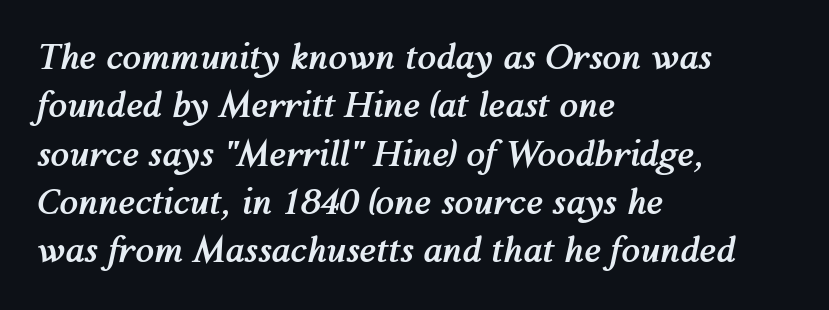
Q: Is the text bold? A: Yes.
Q: Is the text italic (slanted)? A: Yes, it leans right by about 12 degrees.
Q: Is the text underlined? A: No.
Q: How is the paragraph aligned? A: Left-aligned.
Q: Is the spacing between letters normal or unusually wide? A: Normal.
Q: Is the spacing between lines tight, normal or loose? A: Normal.
Q: Width (condensed, normal, or wide)? A: Normal.
Q: Stroke contrast? A: Medium.
Q: x-height? A: Medium.
Q: Monospaced? A: No.
